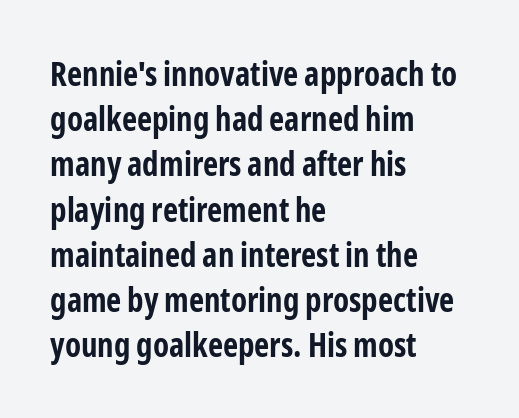
{"serif": "no", "italic": "no", "bold": "yes", "weight": "bold", "width": "condensed", "stroke_contrast": "low", "x_height": "medium", "monospaced": "no", "underline": "no", "align": "left", "line_spacing": "normal", "line_spacing_ratio": 1.37, "letter_spacing": "normal", "letter_spacing_em": 0.0, "glyph_px": 33}
